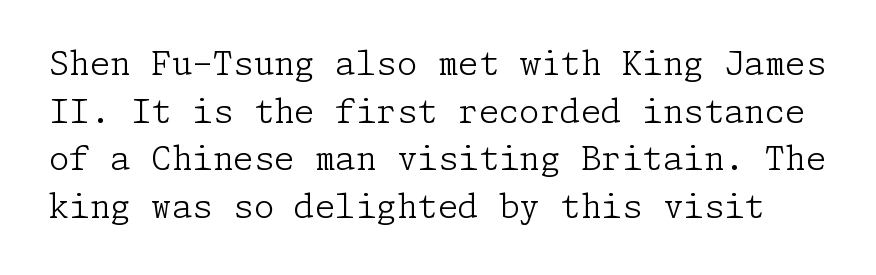
The image shows 33 px light serif type, upright; set normal line spacing (1.44x), normal letter spacing, not underlined; low stroke contrast and a medium x-height.
